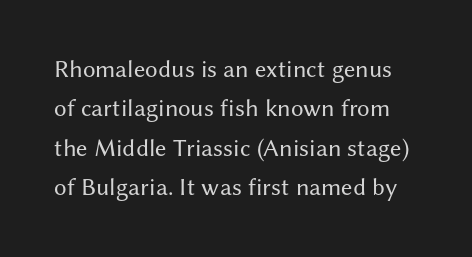
{"italic": "no", "bold": "no", "underline": "no", "line_spacing": "normal", "line_spacing_ratio": 1.58, "letter_spacing": "normal", "letter_spacing_em": 0.0, "glyph_px": 25}
